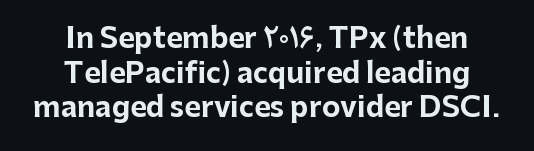
{"serif": "no", "italic": "no", "bold": "yes", "weight": "bold", "width": "normal", "stroke_contrast": "low", "x_height": "medium", "monospaced": "no", "underline": "no", "align": "center", "line_spacing_ratio": 1.24, "letter_spacing": "normal", "letter_spacing_em": 0.0, "glyph_px": 28}
